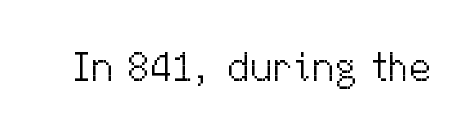
Is this a fixed-width face? No — the glyphs have proportional, varying widths. The strip under each line holds only bare page. Is there any slant? The stems are plumb. The strokes carry an ordinary text weight at most. You can tell from the bare stems that sans-serif type was used. Honestly, the letter spacing is just normal — you wouldn't notice it.
